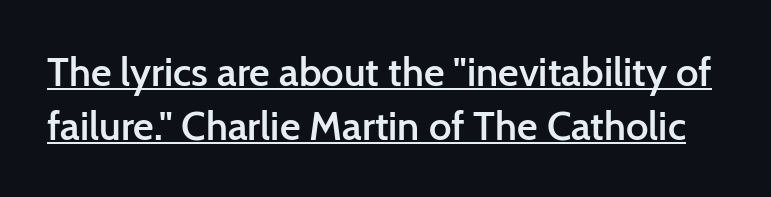
The image shows 40 px semibold sans-serif type, upright; set normal line spacing (1.34x), normal letter spacing, underlined; low stroke contrast and a medium x-height.
